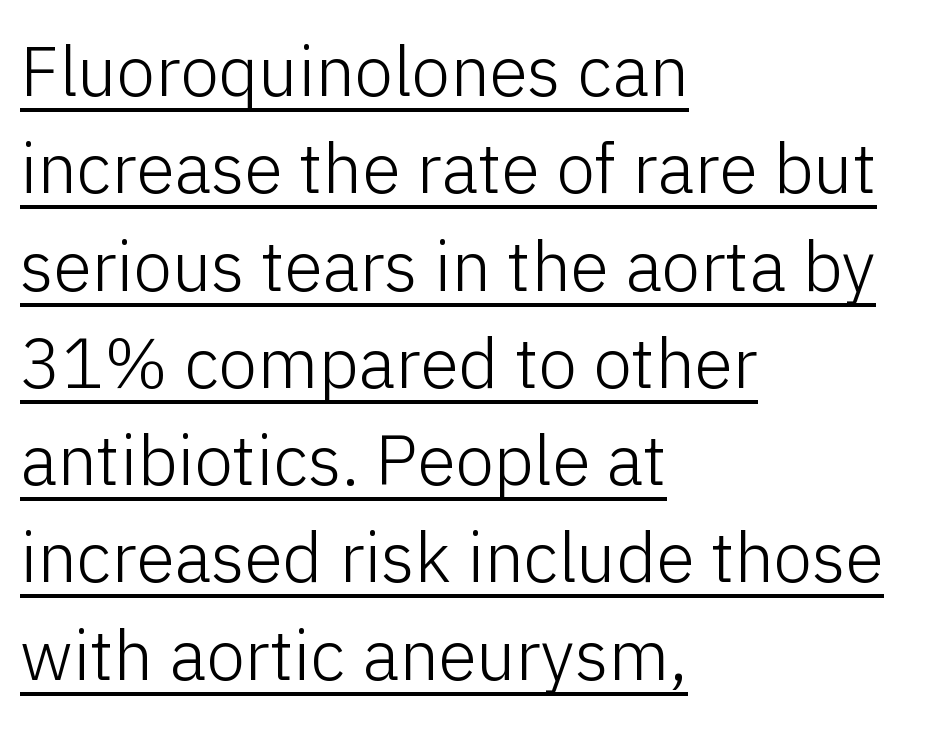
The space between consecutive lines is moderate. Is the stroke heavy? The answer is a plain regular-or-lighter. This sample uses a sans-serif face. Letter spacing: default.
